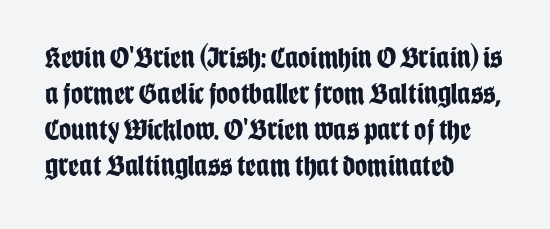
Q: Is the text bold? A: Yes.
Q: Is the text italic (slanted)? A: No, it is upright.
Q: Is the typeface a serif or a sans-serif typeface? A: Sans-serif.
Q: Is the text underlined? A: No.
Q: How is the paragraph aligned? A: Left-aligned.
Q: Is the spacing between letters normal or unusually wide? A: Normal.
Q: Width (condensed, normal, or wide)? A: Condensed.
Q: Stroke contrast? A: Low.
Q: x-height? A: Large.
Q: Monospaced? A: No.
